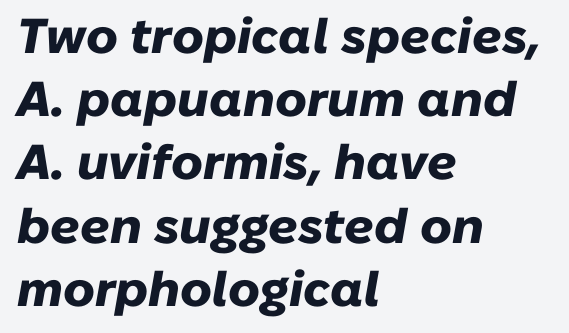
The image shows 49 px heavy type, italic (leaning right); set left-aligned, normal line spacing (1.29x), normal letter spacing, not underlined; low stroke contrast and a medium x-height.
